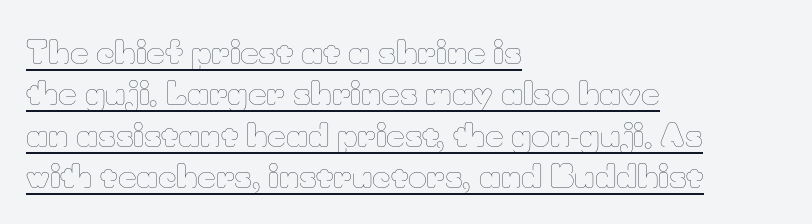
The image shows 32 px thin type, upright; set left-aligned, normal line spacing (1.29x), normal letter spacing, underlined; low stroke contrast and a small x-height.
